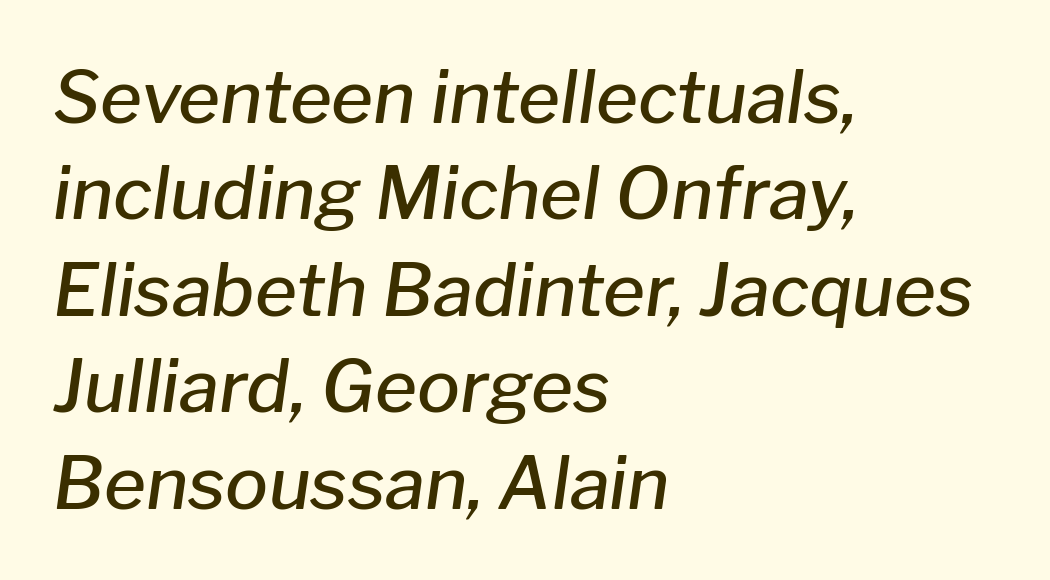
Q: Is the text bold? A: Semi-bold.
Q: Is the text italic (slanted)? A: Yes, it leans right by about 8 degrees.
Q: Is the text underlined? A: No.
Q: How is the paragraph aligned? A: Left-aligned.
Q: Is the spacing between letters normal or unusually wide? A: Normal.
Q: Is the spacing between lines tight, normal or loose? A: Normal.
Q: Width (condensed, normal, or wide)? A: Normal.
Q: Stroke contrast? A: Low.
Q: x-height? A: Medium.
Q: Monospaced? A: No.
